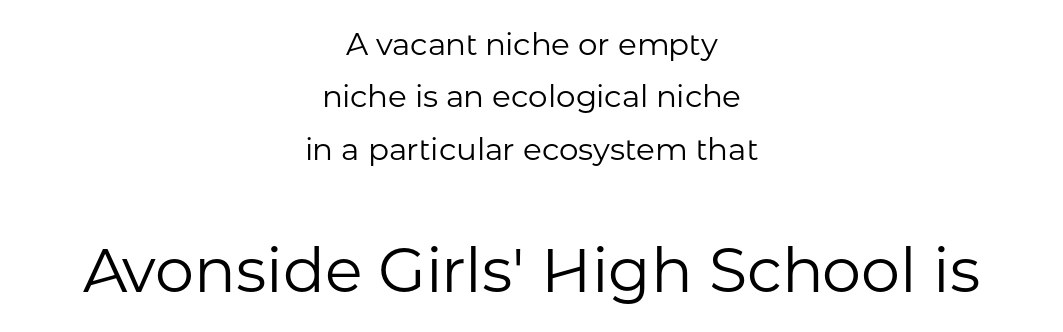
Grotesque or geometric, the face here clearly has no serifs. The rag falls on both sides of this text block equally. Larger block? The one below; the one above is distinctly smaller. Horizontal bands of white between lines are of average thickness.
